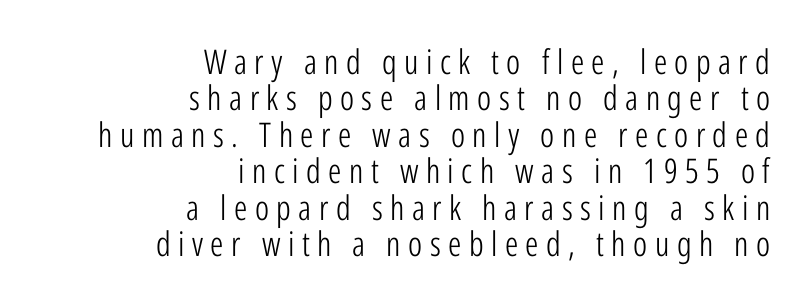
These lines are set flush right with a ragged left edge. Do the characters align in a grid? No, the font is proportional. This rendering widens character spacing well past its baseline value. Caption: face not bold, strokes unweighted. In terms of leading, this rendering errs on the cramped side.
